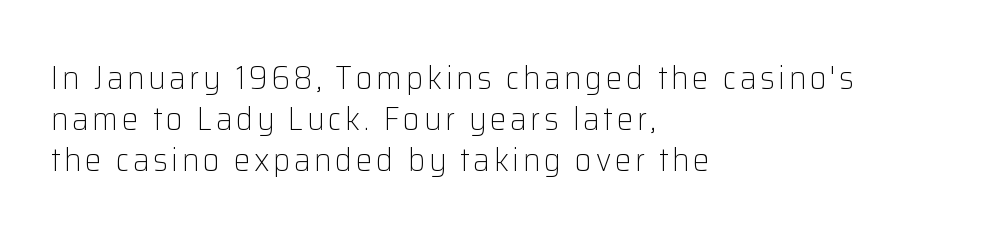
Q: Is the text bold? A: No.
Q: Is the text italic (slanted)? A: No, it is upright.
Q: Is the typeface a serif or a sans-serif typeface? A: Sans-serif.
Q: Is the text underlined? A: No.
Q: How is the paragraph aligned? A: Left-aligned.
Q: Width (condensed, normal, or wide)? A: Normal.
Q: Stroke contrast? A: Low.
Q: x-height? A: Medium.
Q: Monospaced? A: No.
